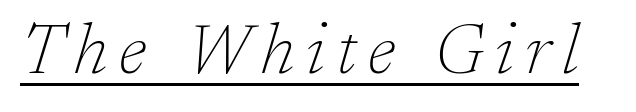
{"serif": "yes", "italic": "yes", "lean": "right", "slant_degrees": 17, "bold": "no", "weight": "thin", "width": "normal", "stroke_contrast": "low", "x_height": "medium", "monospaced": "no", "underline": "yes", "glyph_px": 71}
